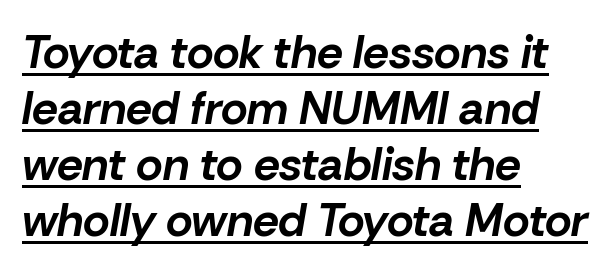
{"italic": "yes", "lean": "right", "slant_degrees": 10, "bold": "yes", "weight": "bold", "width": "normal", "stroke_contrast": "low", "x_height": "medium", "monospaced": "no", "underline": "yes", "align": "left", "line_spacing_ratio": 1.22, "letter_spacing": "normal", "letter_spacing_em": 0.0, "glyph_px": 46}
